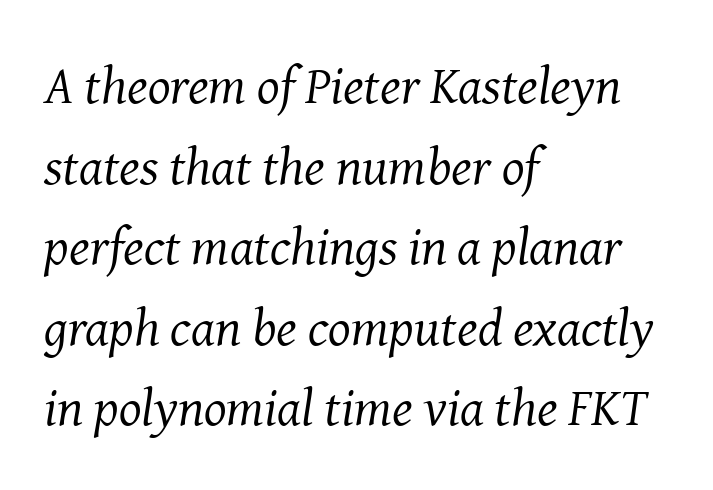
{"serif": "yes", "italic": "yes", "lean": "right", "slant_degrees": 8, "bold": "no", "weight": "regular", "width": "normal", "stroke_contrast": "medium", "x_height": "medium", "monospaced": "no", "underline": "no", "align": "left", "line_spacing": "normal", "line_spacing_ratio": 1.52, "letter_spacing": "normal", "letter_spacing_em": 0.0, "glyph_px": 53}
